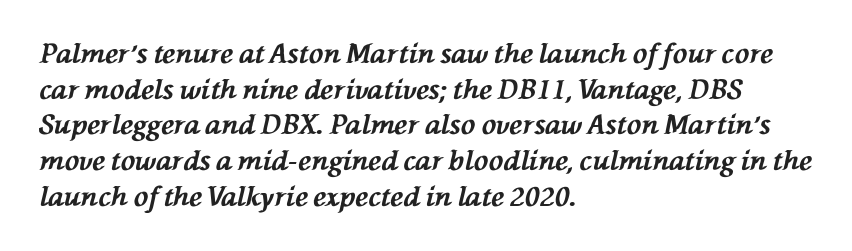
{"italic": "yes", "lean": "left", "slant_degrees": 76, "bold": "yes", "underline": "no", "align": "left", "line_spacing": "normal", "line_spacing_ratio": 1.32, "letter_spacing": "normal", "letter_spacing_em": 0.0, "glyph_px": 27}
